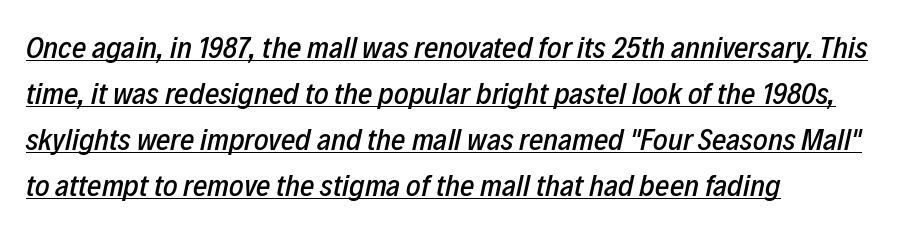
The image shows 31 px condensed type, italic (leaning right); set left-aligned, normal line spacing (1.48x), normal letter spacing, underlined; low stroke contrast and a medium x-height.
